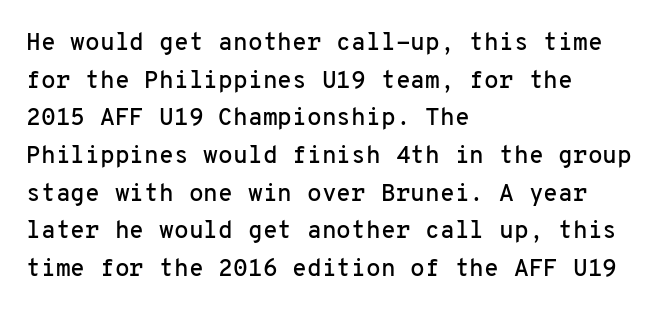
Students, observe: this is what conventionally led text looks like. When letters stand straight like this, we call the style roman or upright. Horizontally, the lines are justified to the leading edge only. The type is set solid horizontally, with unmodified tracking. The baseline area is clear.
